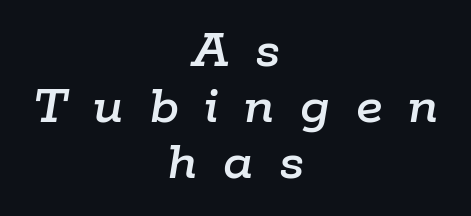
These lines have a slow, spaced-out rhythm from letter to letter. One glance says dense: line gaps are narrower than usual. The lines in this sample share a center point and differ in where they start and stop. The glyphs look as if they've been sheared to an angle. Character widths vary here, with narrow letters taking less room than wide ones. Only glyphs here, with clear space below each row.
